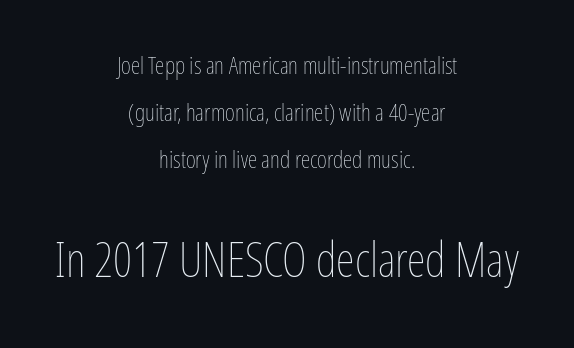
The specimen reads as upright at a glance. Each row of text sits above clean, open space. Top chunk: small. Bottom chunk: large. Inter-character spacing is left at the font's built-in metrics. The lines are quadded center. Looks like regular typesetting: each glyph gets only the width it needs.
